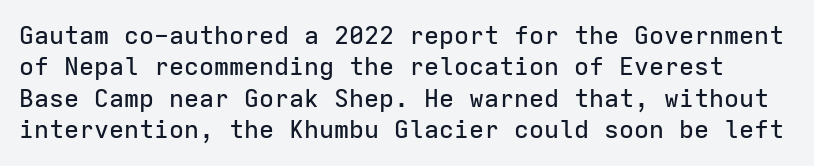
{"italic": "no", "underline": "no", "line_spacing": "normal", "line_spacing_ratio": 1.26, "letter_spacing": "normal", "letter_spacing_em": 0.0, "glyph_px": 25}
